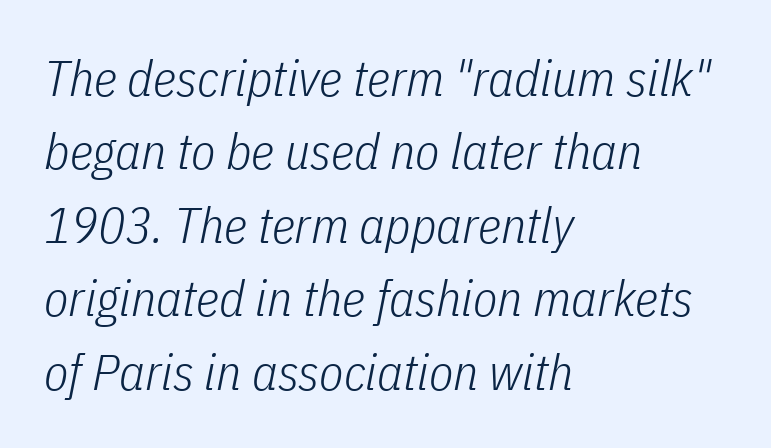
{"italic": "yes", "lean": "right", "slant_degrees": 11, "bold": "no", "weight": "light", "width": "condensed", "stroke_contrast": "low", "x_height": "medium", "monospaced": "no", "underline": "no", "align": "left", "line_spacing": "normal", "line_spacing_ratio": 1.47, "letter_spacing": "normal", "letter_spacing_em": 0.0, "glyph_px": 50}
